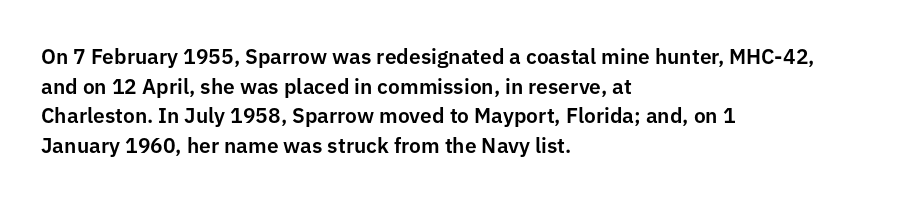
The image shows 21 px text type, upright; set left-aligned, normal line spacing (1.41x), normal letter spacing, not underlined.
